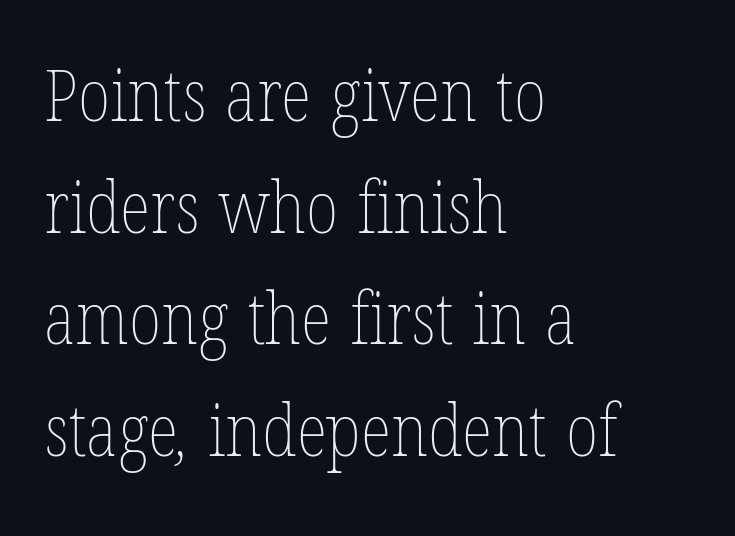
The image shows 72 px thin, condensed type; set left-aligned, normal line spacing (1.55x), normal letter spacing, not underlined; low stroke contrast and a medium x-height.
